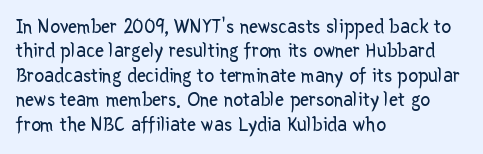
The image shows 20 px text type, upright; set left-aligned, line spacing 1.22x, normal letter spacing, not underlined.
